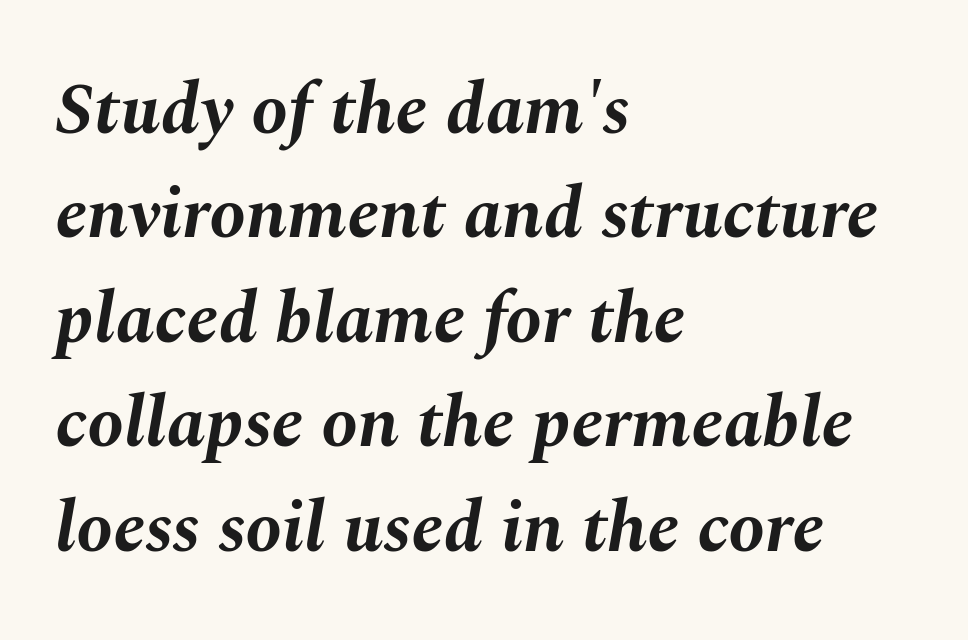
Q: Is the text bold? A: Yes.
Q: Is the text italic (slanted)? A: Yes, it leans right by about 10 degrees.
Q: Is the text underlined? A: No.
Q: How is the paragraph aligned? A: Left-aligned.
Q: Is the spacing between letters normal or unusually wide? A: Normal.
Q: Is the spacing between lines tight, normal or loose? A: Normal.
Q: Width (condensed, normal, or wide)? A: Normal.
Q: Stroke contrast? A: Medium.
Q: x-height? A: Medium.
Q: Monospaced? A: No.
